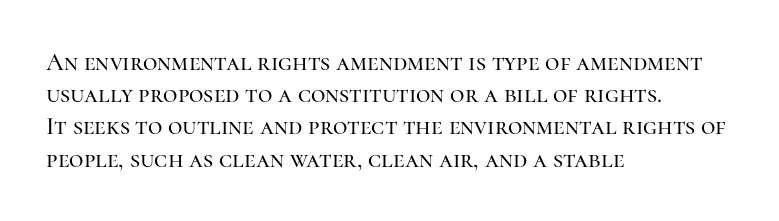
No italicization has been applied; the sample stays upright. This sample uses plain, unmodified letter spacing. Decoration check: the copy has no underline. The typesetter chose a ragged-right arrangement here. Interline gaps are of average width in this sample.
